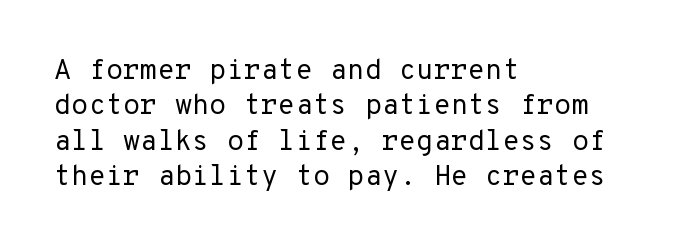
{"serif": "no", "italic": "no", "bold": "no", "weight": "regular", "width": "normal", "stroke_contrast": "low", "x_height": "medium", "monospaced": "yes", "underline": "no", "align": "left", "line_spacing": "normal", "line_spacing_ratio": 1.26, "letter_spacing": "normal", "letter_spacing_em": 0.0, "glyph_px": 28}
